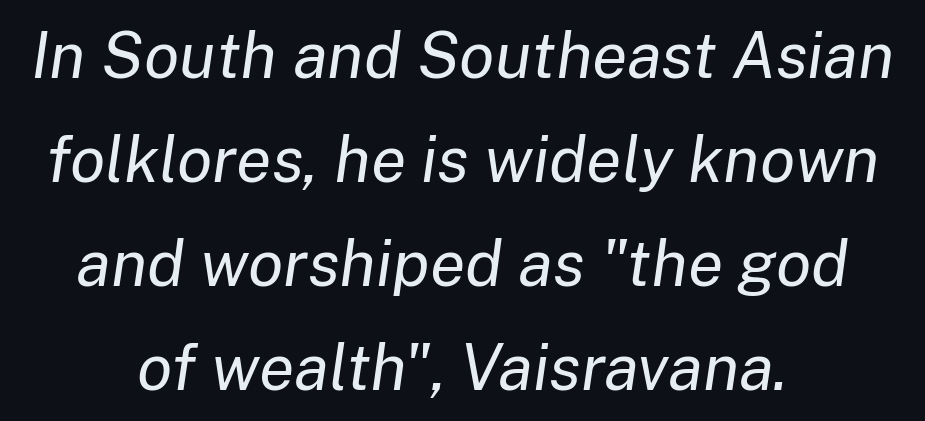
Regular leading. Is the stroke heavy? The answer is a plain regular-or-lighter. The string is rendered with underlining switched off. Tracking value appears to be zero — textbook default spacing. Think of a printed novel: that variable character pitch is what you see here. This is oblique type, the kind used for emphasis or titles.
